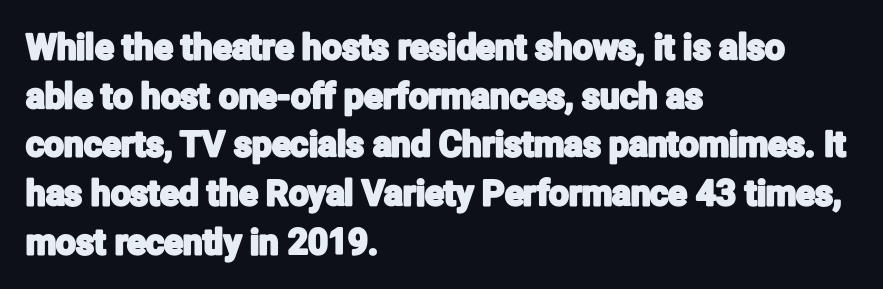
{"serif": "no", "italic": "no", "width": "condensed", "stroke_contrast": "low", "x_height": "medium", "monospaced": "no", "underline": "no", "align": "left", "line_spacing": "normal", "line_spacing_ratio": 1.39, "letter_spacing": "normal", "letter_spacing_em": 0.0, "glyph_px": 35}
